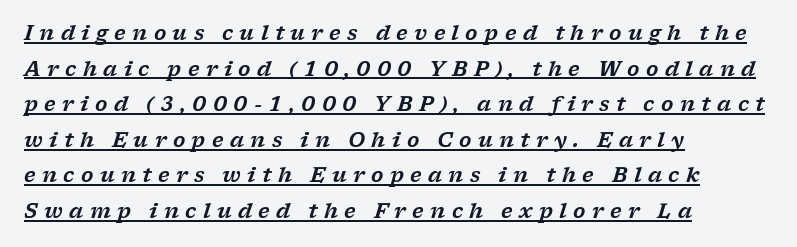
The image shows 20 px text type, italic (leaning right); set left-aligned, line spacing 1.78x, unusually wide letter spacing (+0.32 em), underlined.
